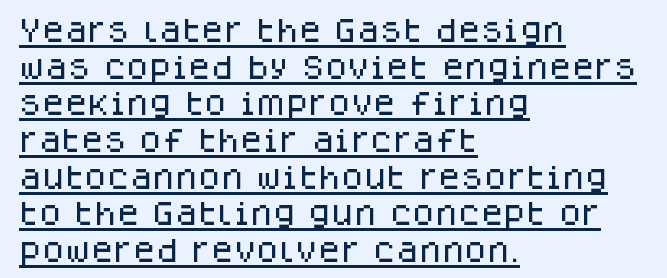
Q: Is the text italic (slanted)? A: No, it is upright.
Q: Is the text underlined? A: Yes.
Q: How is the paragraph aligned? A: Left-aligned.
Q: Is the spacing between letters normal or unusually wide? A: Normal.
Q: Is the spacing between lines tight, normal or loose? A: Normal.
